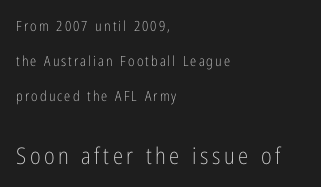
The image shows 23 px text type, upright; set left-aligned, loose line spacing (2.49x), not underlined; the second (bottom) block is 1.64x larger.
